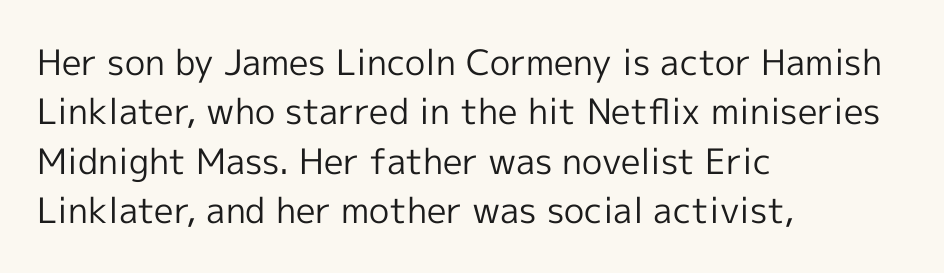
{"serif": "no", "italic": "no", "bold": "no", "weight": "regular", "width": "normal", "x_height": "medium", "monospaced": "no", "underline": "no", "align": "left", "line_spacing": "normal", "line_spacing_ratio": 1.41, "letter_spacing": "normal", "letter_spacing_em": 0.0, "glyph_px": 35}
